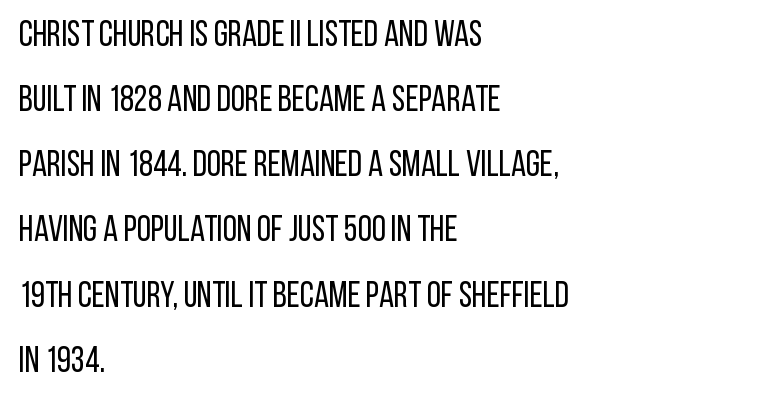
{"serif": "no", "italic": "no", "bold": "no", "weight": "regular", "width": "condensed", "stroke_contrast": "low", "x_height": "large", "monospaced": "no", "underline": "no", "align": "left", "line_spacing_ratio": 1.81, "letter_spacing": "normal", "letter_spacing_em": 0.0, "glyph_px": 36}
